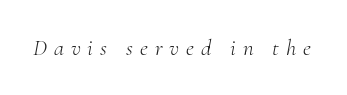
Q: Is the text bold? A: No.
Q: Is the text italic (slanted)? A: Yes, it leans right by about 10 degrees.
Q: Is the text underlined? A: No.
Q: Is the spacing between letters normal or unusually wide? A: Unusually wide.
